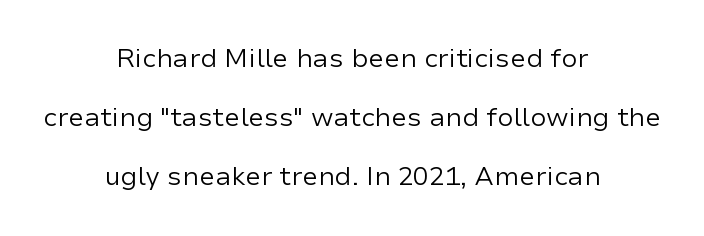
The image shows 26 px text type, upright; set centered, loose line spacing (2.27x), normal letter spacing, not underlined.
